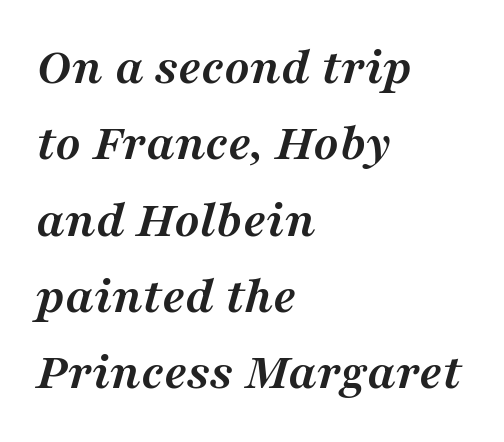
{"serif": "yes", "italic": "yes", "lean": "right", "slant_degrees": 16, "bold": "yes", "weight": "semibold", "width": "normal", "stroke_contrast": "medium", "x_height": "medium", "monospaced": "no", "underline": "no", "align": "left", "line_spacing": "normal", "line_spacing_ratio": 1.44, "letter_spacing": "normal", "letter_spacing_em": 0.0, "glyph_px": 53}
